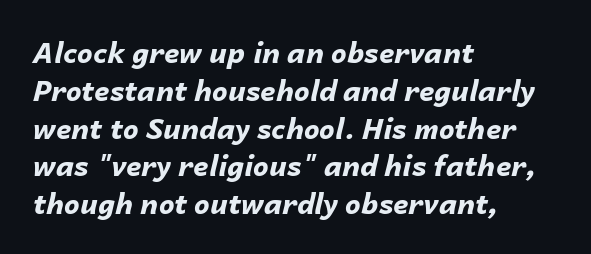
{"italic": "yes", "lean": "right", "slant_degrees": 14, "bold": "yes", "weight": "bold", "width": "normal", "stroke_contrast": "low", "x_height": "medium", "monospaced": "no", "underline": "no", "align": "left", "line_spacing": "normal", "line_spacing_ratio": 1.35, "letter_spacing": "normal", "letter_spacing_em": 0.0, "glyph_px": 28}
